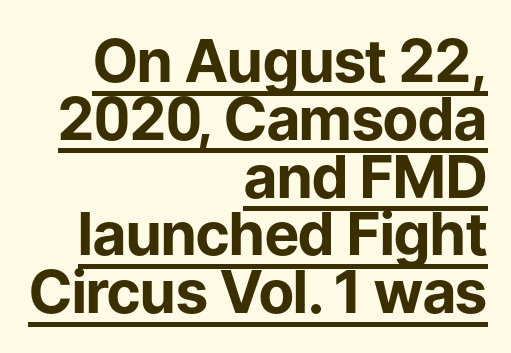
Q: Is the text bold? A: Yes.
Q: Is the text italic (slanted)? A: No, it is upright.
Q: Is the typeface a serif or a sans-serif typeface? A: Sans-serif.
Q: Is the text underlined? A: Yes.
Q: How is the paragraph aligned? A: Right-aligned.
Q: Is the spacing between letters normal or unusually wide? A: Normal.
Q: Is the spacing between lines tight, normal or loose? A: Tight.
Q: Width (condensed, normal, or wide)? A: Normal.
Q: Stroke contrast? A: Low.
Q: x-height? A: Medium.
Q: Monospaced? A: No.
